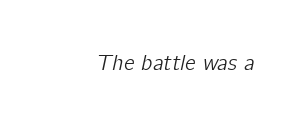
Q: Is the text italic (slanted)? A: Yes, it leans right by about 12 degrees.
Q: Is the text underlined? A: No.
Q: Is the spacing between letters normal or unusually wide? A: Normal.
